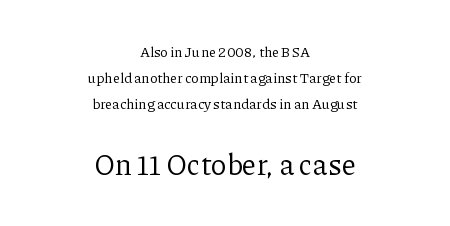
{"serif": "yes", "italic": "no", "bold": "no", "weight": "regular", "width": "normal", "stroke_contrast": "low", "x_height": "medium", "monospaced": "no", "underline": "no", "align": "center", "line_spacing_ratio": 1.86, "letter_spacing": "normal", "letter_spacing_em": 0.0, "larger_block": "second", "size_ratio": 2.07, "glyph_px": 29}
